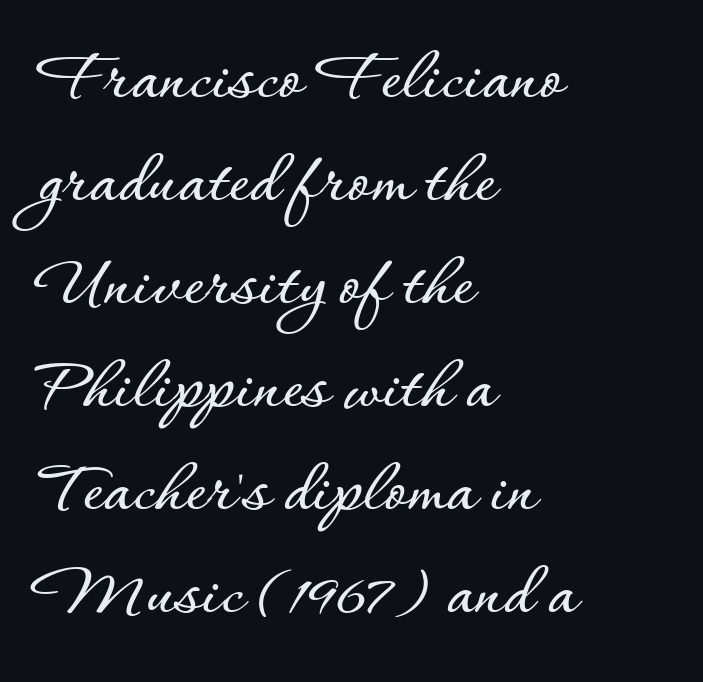
The image shows 78 px text type; set left-aligned, normal line spacing (1.32x), normal letter spacing, not underlined; low stroke contrast and a small x-height.
